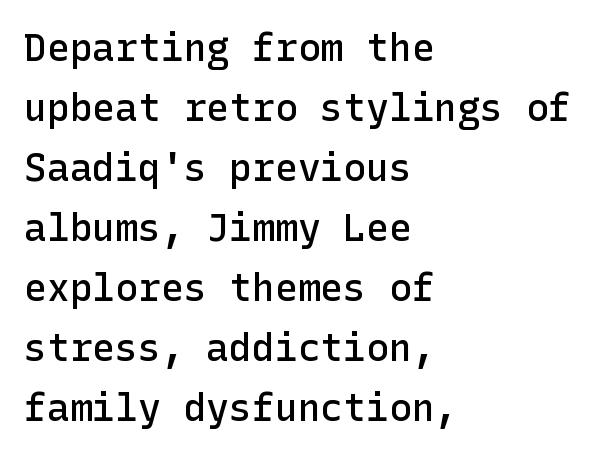
The leading is moderate, giving the passage an even texture. In CSS terms this would be text-align: left. Only glyphs here, with clear space below each row. Typographically, this falls in the sans-serif category.
